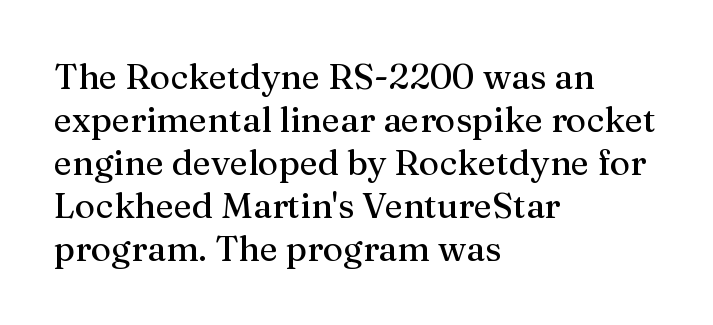
Q: Is the text italic (slanted)? A: No, it is upright.
Q: Is the typeface a serif or a sans-serif typeface? A: Serif.
Q: Is the text underlined? A: No.
Q: How is the paragraph aligned? A: Left-aligned.
Q: Is the spacing between letters normal or unusually wide? A: Normal.
Q: Width (condensed, normal, or wide)? A: Normal.
Q: Stroke contrast? A: Medium.
Q: x-height? A: Medium.
Q: Monospaced? A: No.
